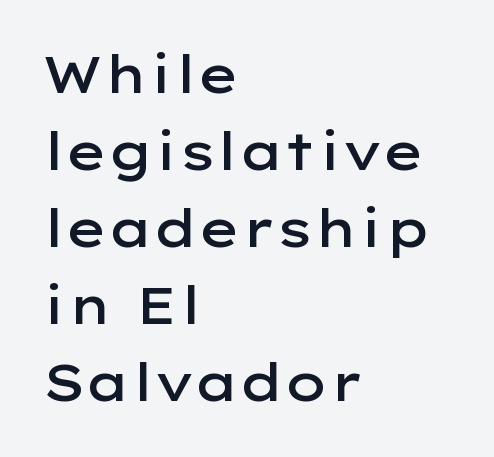
{"serif": "no", "italic": "no", "bold": "semi", "weight": "semibold", "width": "wide", "stroke_contrast": "low", "x_height": "medium", "monospaced": "no", "underline": "no", "align": "left", "line_spacing": "normal", "line_spacing_ratio": 1.51, "letter_spacing": "normal", "letter_spacing_em": 0.0, "glyph_px": 51}
